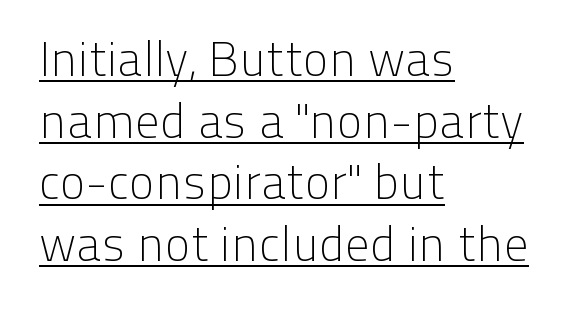
These lines are set flush left with a ragged right edge. No chunkiness to these letters — they're not bold. Notice how descenders clear the ascenders below comfortably — that's standard leading. A typesetter would call this zero additional tracking.
